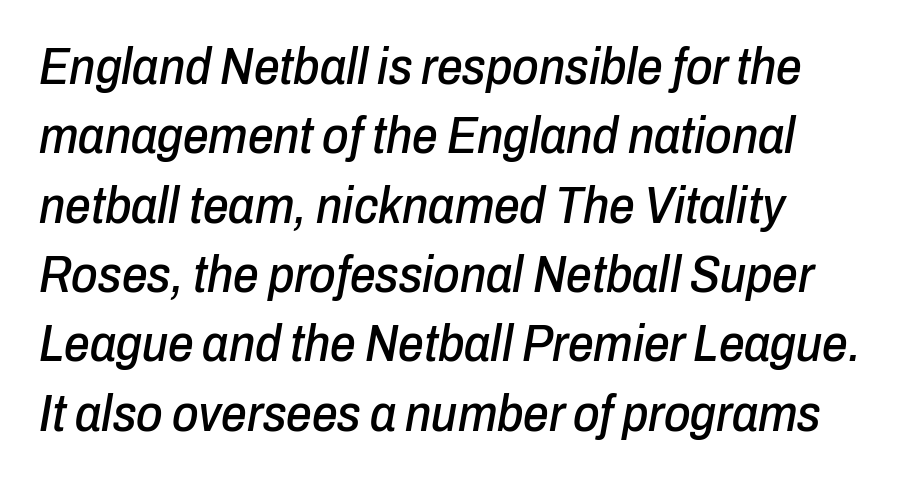
{"italic": "yes", "lean": "right", "slant_degrees": 10, "width": "condensed", "stroke_contrast": "low", "x_height": "medium", "monospaced": "no", "underline": "no", "align": "left", "line_spacing": "normal", "line_spacing_ratio": 1.36, "letter_spacing": "normal", "letter_spacing_em": 0.0, "glyph_px": 51}
